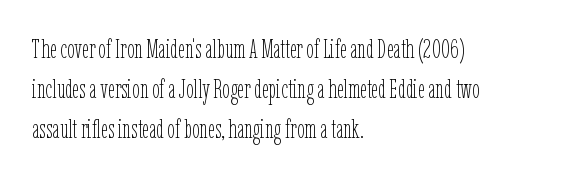
{"italic": "no", "bold": "no", "underline": "no", "align": "left", "line_spacing": "normal", "line_spacing_ratio": 1.48, "letter_spacing": "normal", "letter_spacing_em": 0.0, "glyph_px": 27}
